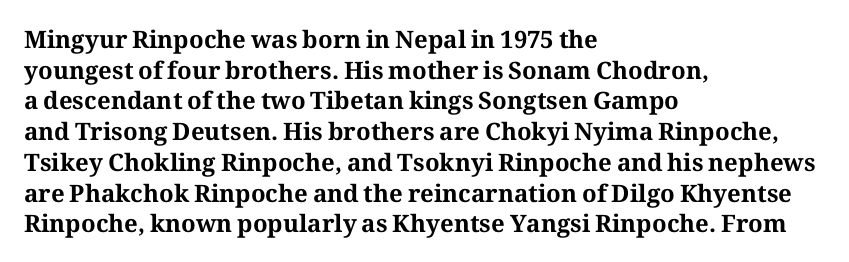
{"italic": "no", "bold": "yes", "underline": "no", "align": "left", "line_spacing": "normal", "line_spacing_ratio": 1.28, "letter_spacing": "normal", "letter_spacing_em": 0.0, "glyph_px": 24}
